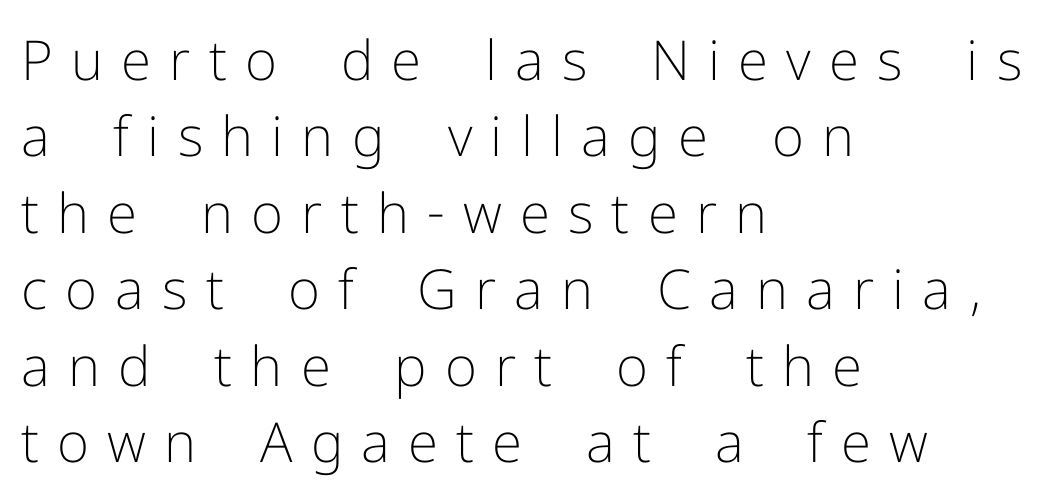
Q: Is the text bold? A: No.
Q: Is the text italic (slanted)? A: No, it is upright.
Q: Is the typeface a serif or a sans-serif typeface? A: Sans-serif.
Q: Is the text underlined? A: No.
Q: How is the paragraph aligned? A: Left-aligned.
Q: Is the spacing between letters normal or unusually wide? A: Unusually wide.
Q: Is the spacing between lines tight, normal or loose? A: Normal.
Q: Width (condensed, normal, or wide)? A: Normal.
Q: Stroke contrast? A: Low.
Q: x-height? A: Medium.
Q: Monospaced? A: No.
